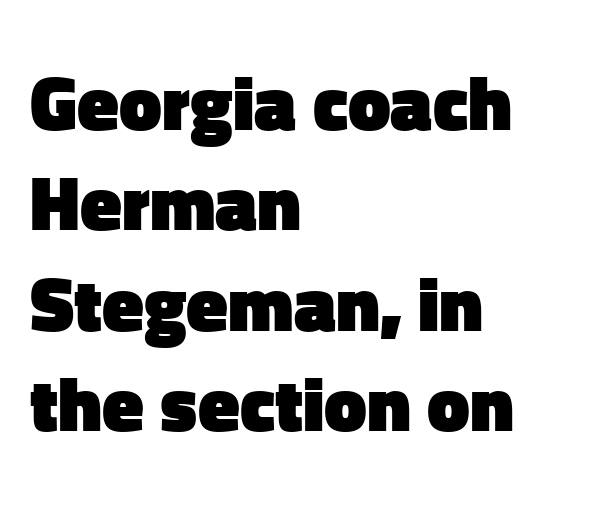
Do the letters lean? They stand straight. Nothing sits at the stroke ends, so this counts as sans-serif. Think of a printed novel: that variable character pitch is what you see here. Horizontal alignment here is leftward, the default for most running prose. Letters rest on an invisible, unmarked baseline.
